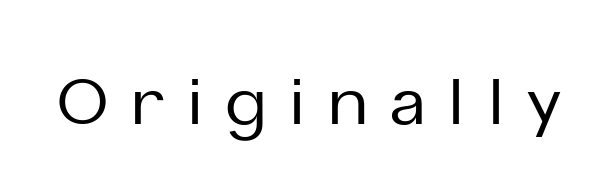
The image shows 65 px sans-serif type, upright; set unusually wide letter spacing (+0.36 em), not underlined; low stroke contrast and a medium x-height.
